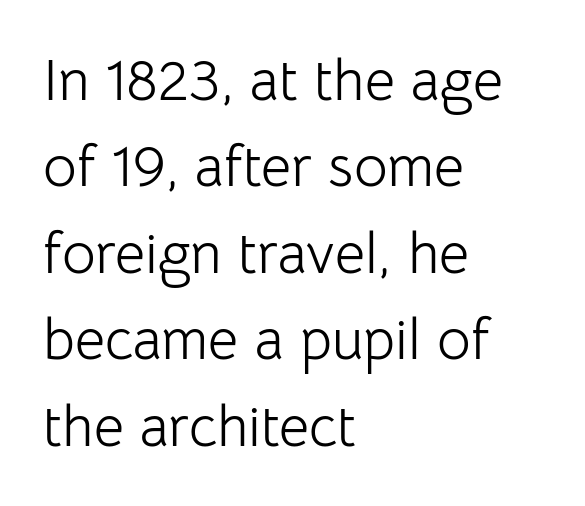
Q: Is the text bold? A: No.
Q: Is the text italic (slanted)? A: No, it is upright.
Q: Is the typeface a serif or a sans-serif typeface? A: Sans-serif.
Q: Is the text underlined? A: No.
Q: How is the paragraph aligned? A: Left-aligned.
Q: Is the spacing between letters normal or unusually wide? A: Normal.
Q: Is the spacing between lines tight, normal or loose? A: Normal.
Q: Width (condensed, normal, or wide)? A: Normal.
Q: Stroke contrast? A: Low.
Q: x-height? A: Medium.
Q: Monospaced? A: No.
